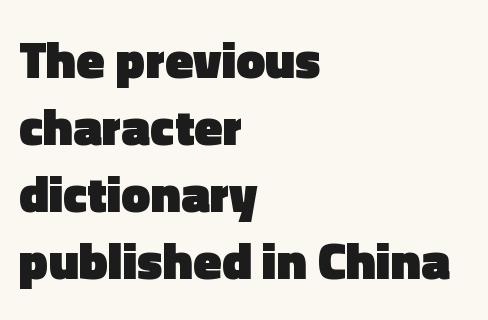
The image shows 52 px heavy sans-serif type, upright; set left-aligned, normal line spacing (1.29x), normal letter spacing, not underlined; a medium x-height.
